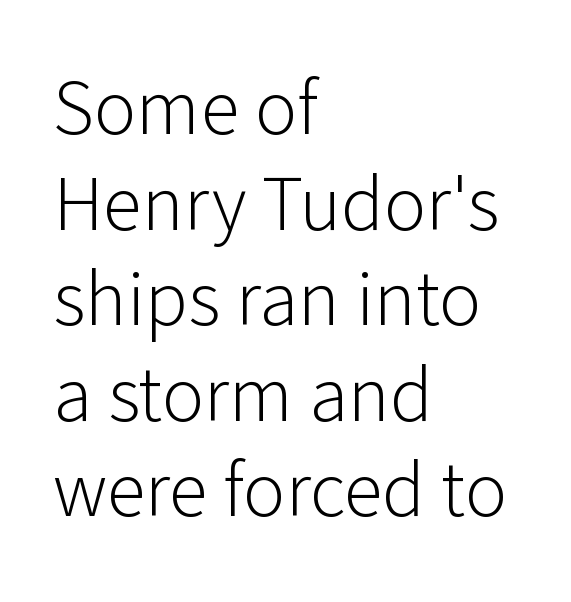
Do the letters lean? They stand straight. The strip under each line holds only bare page. Where is the straight margin? On the left. Is the type heavy? It reads as light-to-regular instead.
